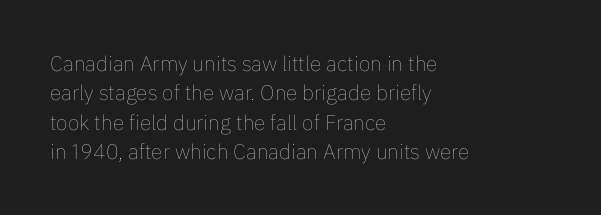
The image shows 21 px text type, upright; set left-aligned, normal line spacing (1.4x), normal letter spacing, not underlined.
